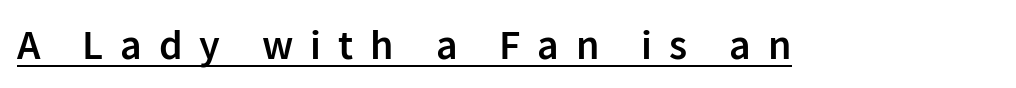
Notice the strokes are somewhat thickened but not fully heavy: this is a semibold. The string is rendered with underlining switched on. In terms of letterspacing, this is a distinctly airy, spread setting. This sample uses a sans-serif face. Is there any slant? The stems are plumb. Think of a printed novel: that variable character pitch is what you see here.
